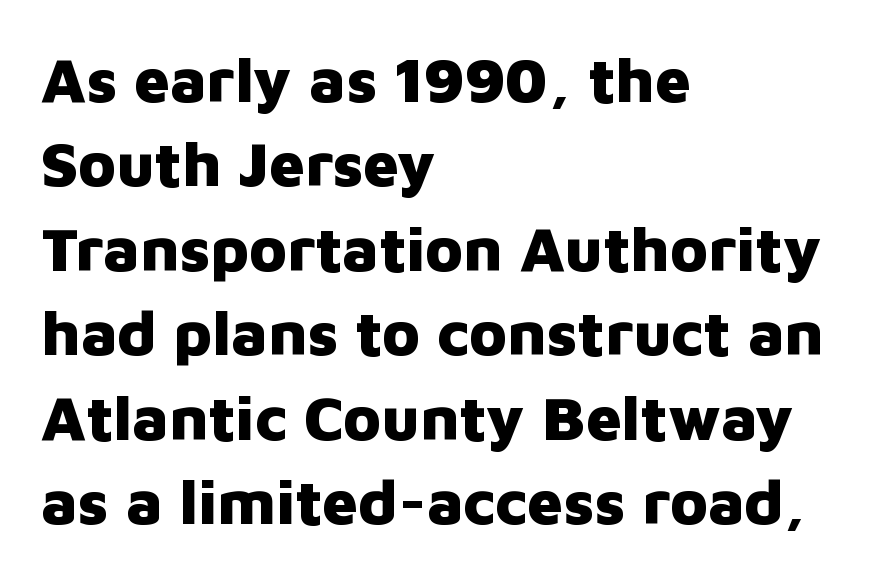
{"serif": "no", "italic": "no", "bold": "yes", "weight": "heavy", "width": "normal", "stroke_contrast": "low", "x_height": "medium", "monospaced": "no", "underline": "no", "align": "left", "line_spacing": "normal", "line_spacing_ratio": 1.34, "letter_spacing": "normal", "letter_spacing_em": 0.0, "glyph_px": 63}
